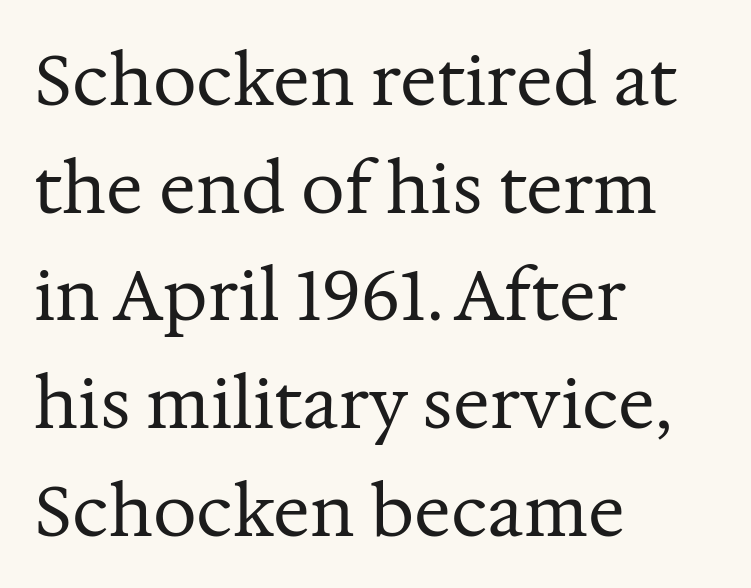
Q: Is the text bold? A: No.
Q: Is the text italic (slanted)? A: No, it is upright.
Q: Is the typeface a serif or a sans-serif typeface? A: Serif.
Q: Is the text underlined? A: No.
Q: How is the paragraph aligned? A: Left-aligned.
Q: Is the spacing between letters normal or unusually wide? A: Normal.
Q: Is the spacing between lines tight, normal or loose? A: Normal.
Q: Width (condensed, normal, or wide)? A: Normal.
Q: Stroke contrast? A: Medium.
Q: x-height? A: Medium.
Q: Monospaced? A: No.
